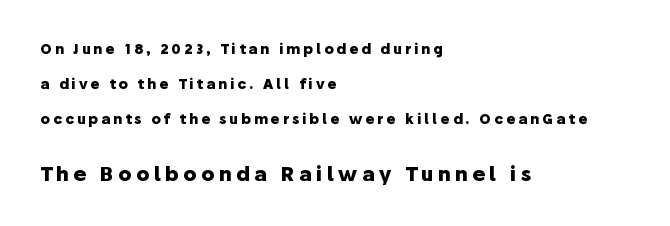
Decoration check: the copy has no underline. How are the letters spaced? Widely, with obvious added tracking. The block of text is sparse from top to bottom, with ample space between rows. The face used here has the dense, thick strokes of a bold.
